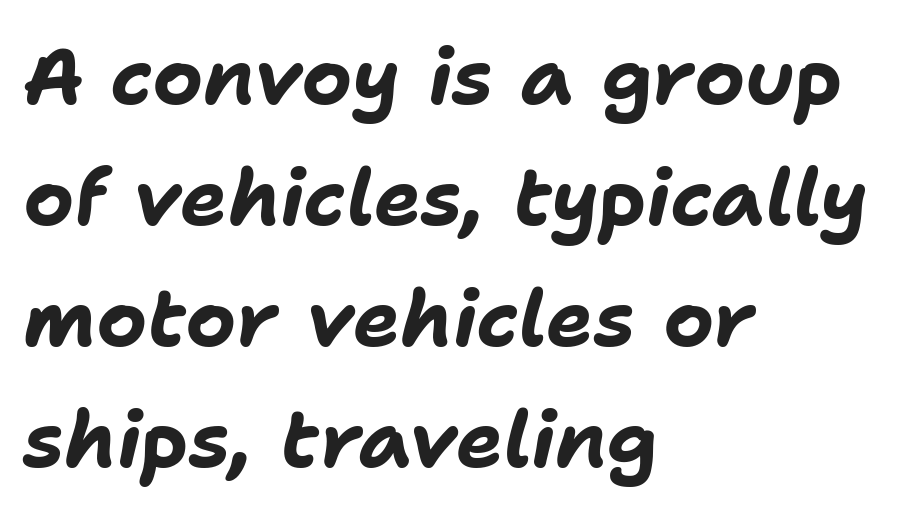
{"italic": "yes", "lean": "right", "slant_degrees": 11, "bold": "yes", "weight": "bold", "width": "normal", "stroke_contrast": "low", "x_height": "medium", "monospaced": "no", "underline": "no", "align": "left", "line_spacing": "normal", "line_spacing_ratio": 1.53, "letter_spacing": "normal", "letter_spacing_em": 0.0, "glyph_px": 79}
